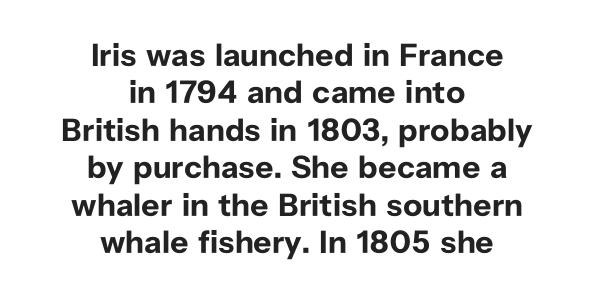
The letters carry no serifs — their stems end cleanly without finishing strokes. A roman cut, with each character standing at attention. Each word holds together tightly as a unit, with standard inter-letter gaps. The specimen omits any rule beneath the text block's lines.
